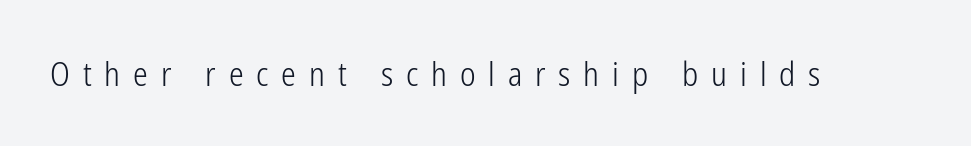
The image shows 33 px light, condensed sans-serif type, upright; set unusually wide letter spacing (+0.39 em), not underlined; low stroke contrast and a medium x-height.
